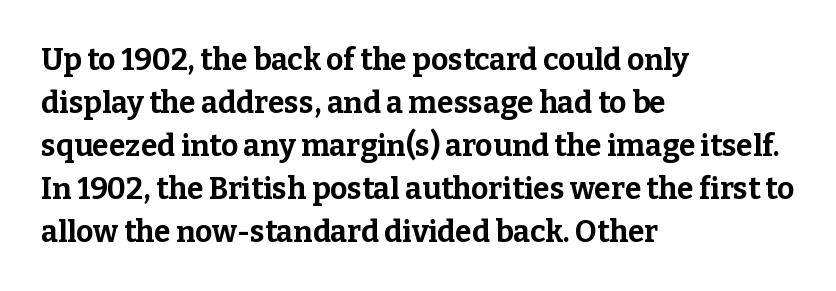
Notice how thick the strokes are: this is what a full bold looks like. You could not count columns in this text — the font is proportionally spaced. Unlike a clean sans, this face finishes its strokes with serifs. The rendering keeps characters at their native spacing. Casual observation: everything's shoved over to the left. Designer's note — italics off, roman on.
